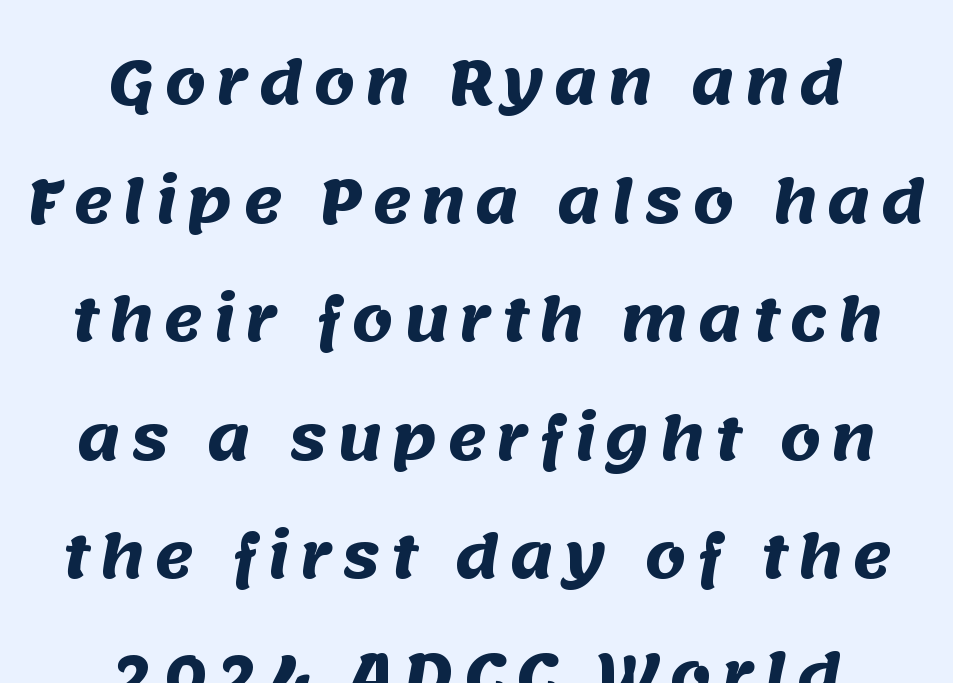
Q: Is the text bold? A: Yes.
Q: Is the typeface a serif or a sans-serif typeface? A: Sans-serif.
Q: Is the text underlined? A: No.
Q: How is the paragraph aligned? A: Centered.
Q: Is the spacing between lines tight, normal or loose? A: Loose.
Q: Width (condensed, normal, or wide)? A: Normal.
Q: Stroke contrast? A: Medium.
Q: x-height? A: Large.
Q: Monospaced? A: No.
